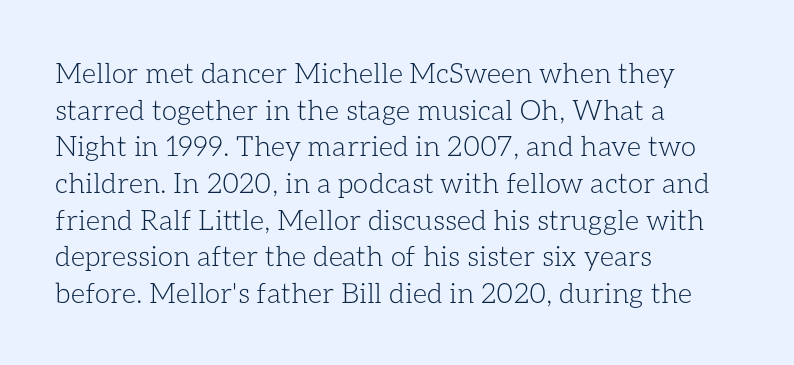
Q: Is the text bold? A: No.
Q: Is the text italic (slanted)? A: No, it is upright.
Q: Is the text underlined? A: No.
Q: How is the paragraph aligned? A: Left-aligned.
Q: Is the spacing between letters normal or unusually wide? A: Normal.
Q: Is the spacing between lines tight, normal or loose? A: Normal.
Q: Width (condensed, normal, or wide)? A: Normal.
Q: Stroke contrast? A: Low.
Q: x-height? A: Medium.
Q: Monospaced? A: No.
